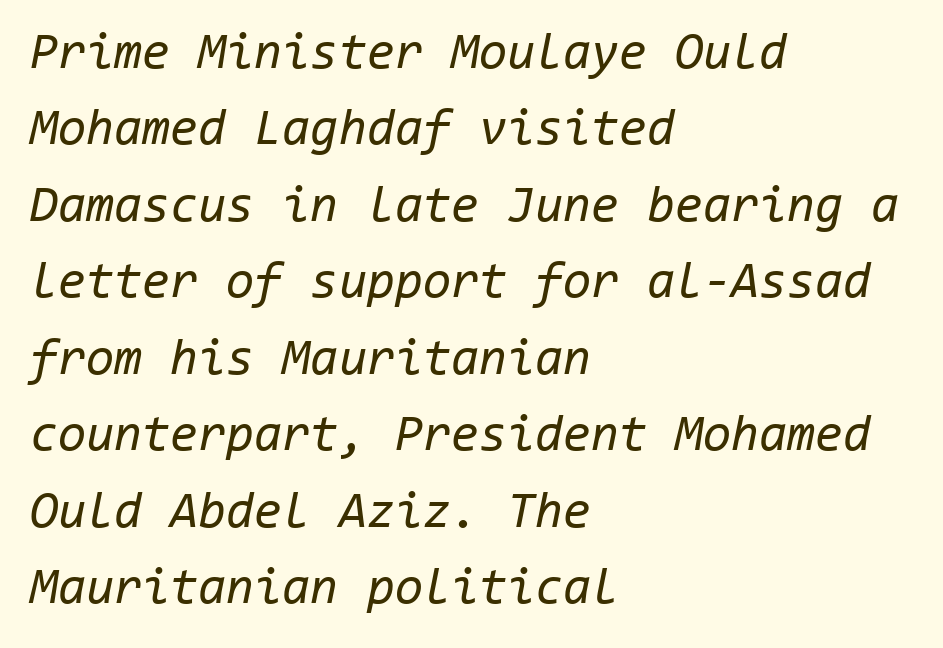
The image shows 51 px regular-weight type, italic (leaning right), monospaced; set left-aligned, normal line spacing (1.5x), normal letter spacing, not underlined; low stroke contrast and a medium x-height.
